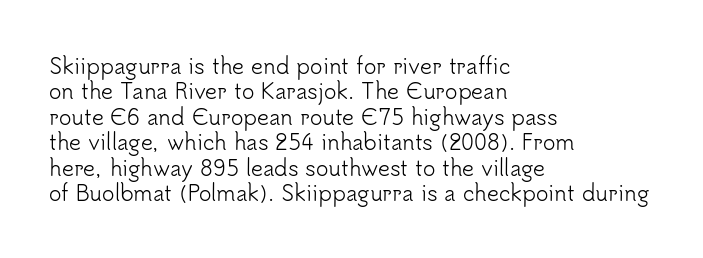
Q: Is the text bold? A: No.
Q: Is the text italic (slanted)? A: No, it is upright.
Q: Is the text underlined? A: No.
Q: How is the paragraph aligned? A: Left-aligned.
Q: Is the spacing between letters normal or unusually wide? A: Normal.
